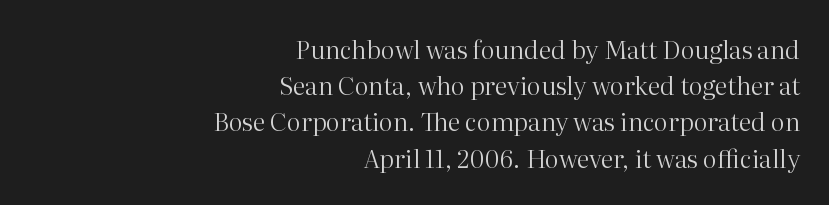
The image shows 25 px text type, upright; set right-aligned, normal line spacing (1.45x), normal letter spacing, not underlined.
